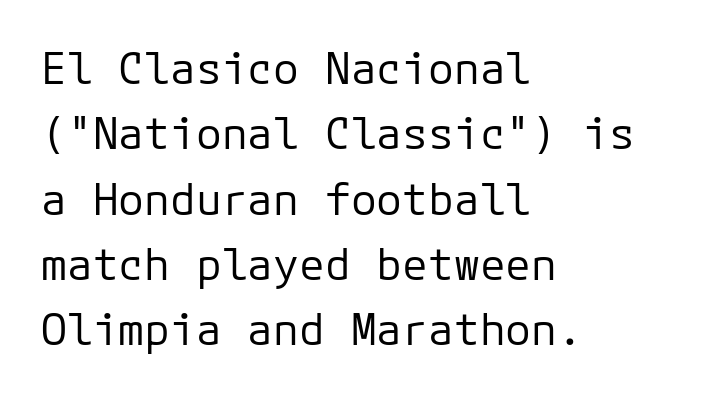
Q: Is the text bold? A: No.
Q: Is the text italic (slanted)? A: No, it is upright.
Q: Is the typeface a serif or a sans-serif typeface? A: Sans-serif.
Q: Is the text underlined? A: No.
Q: How is the paragraph aligned? A: Left-aligned.
Q: Is the spacing between letters normal or unusually wide? A: Normal.
Q: Is the spacing between lines tight, normal or loose? A: Normal.
Q: Width (condensed, normal, or wide)? A: Normal.
Q: Stroke contrast? A: Low.
Q: x-height? A: Medium.
